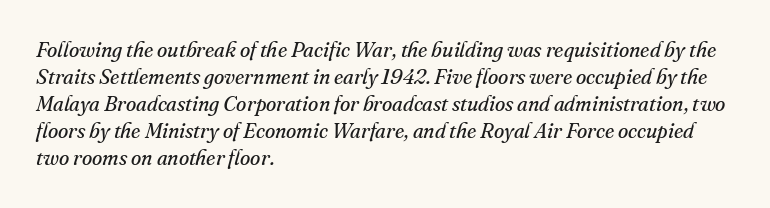
The foot of each line stays bare and open. Short note: letters normally spaced. The weight would be labelled regular, book, light, or lighter still. Honestly, the row spacing looks completely unremarkable. Is the block centered? No — it sits flush against the left margin.
